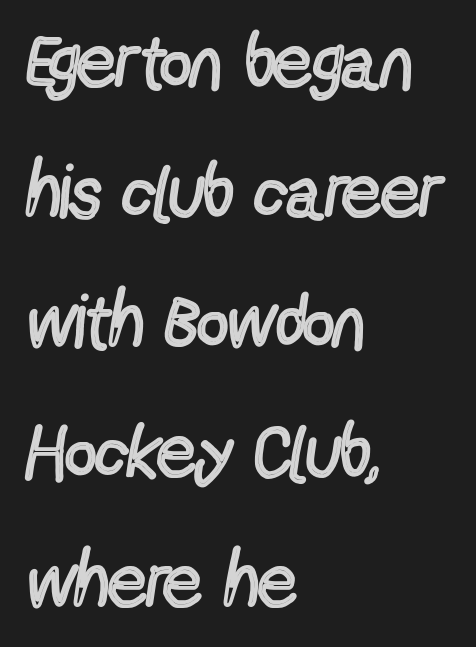
Serifs: no, the terminals of the letterforms are clean. Do the characters align in a grid? No, the font is proportional. There is no visible air inserted between adjacent glyphs. Type without underlining.
